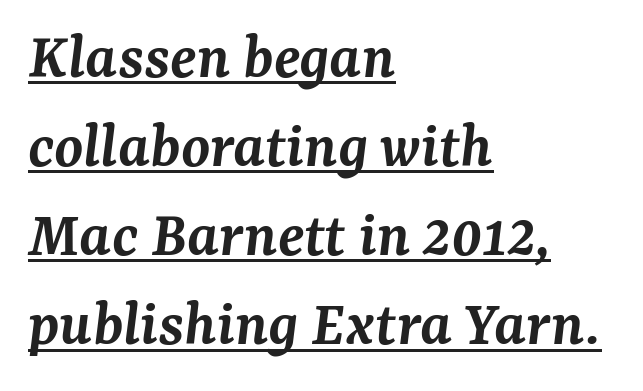
{"serif": "yes", "italic": "yes", "lean": "right", "slant_degrees": 7, "bold": "semi", "weight": "semibold", "width": "normal", "stroke_contrast": "medium", "x_height": "medium", "monospaced": "no", "underline": "yes", "align": "left", "line_spacing": "normal", "line_spacing_ratio": 1.35, "letter_spacing": "normal", "letter_spacing_em": 0.0, "glyph_px": 66}
